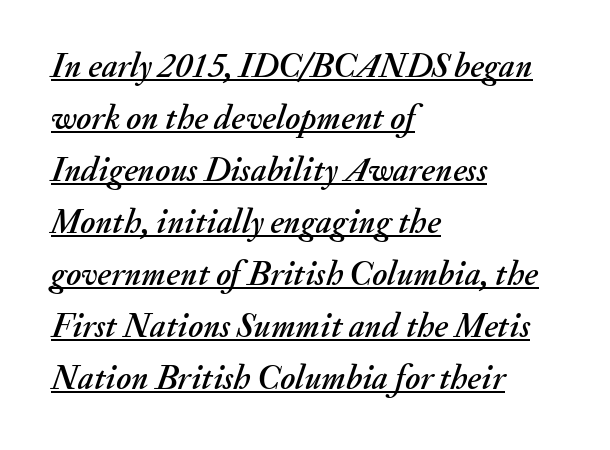
The image shows 34 px text type, italic (leaning right); set left-aligned, normal line spacing (1.53x), normal letter spacing, underlined; medium stroke contrast and a small x-height.
